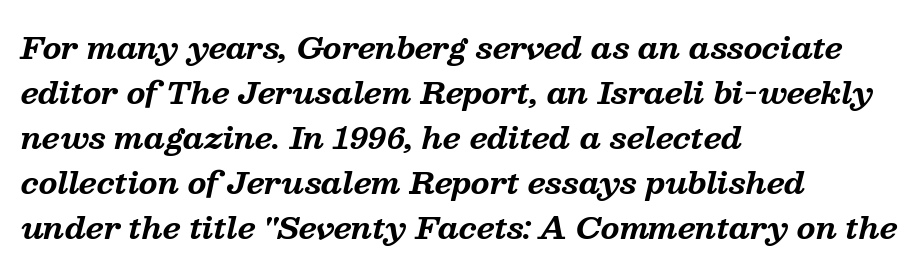
The strokes are fattened all the way to bold. Typeset ragged right — the left edge is the straight one. The line-height multiplier appears to be the usual default. Is the type slanted? Yes — the strokes lean at a clear angle. Nothing unusual about the tracking: characters are spaced as the font intends.
